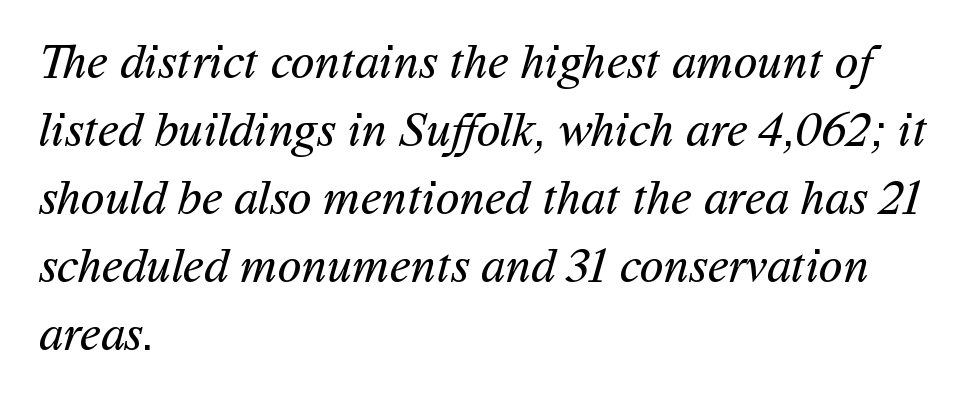
{"serif": "no", "bold": "no", "weight": "regular", "width": "normal", "stroke_contrast": "medium", "x_height": "medium", "monospaced": "no", "underline": "no", "align": "left", "line_spacing": "normal", "line_spacing_ratio": 1.39, "letter_spacing": "normal", "letter_spacing_em": 0.0, "glyph_px": 49}
